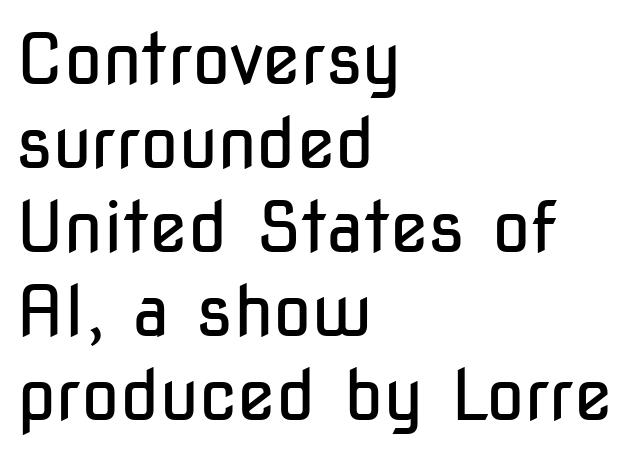
{"serif": "no", "italic": "no", "bold": "no", "weight": "regular", "width": "condensed", "stroke_contrast": "low", "x_height": "medium", "monospaced": "no", "underline": "no", "align": "left", "line_spacing_ratio": 1.2, "letter_spacing": "normal", "letter_spacing_em": 0.0, "glyph_px": 70}
